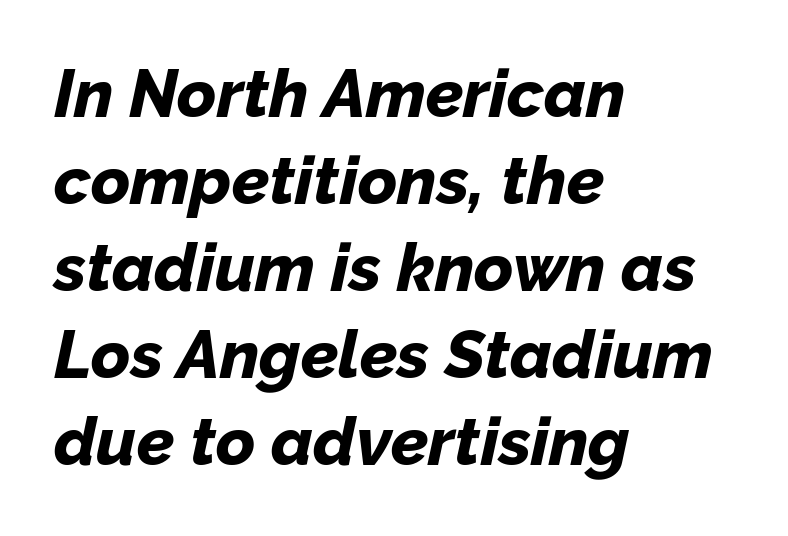
The image shows 67 px bold type, italic (leaning right); set left-aligned, normal line spacing (1.3x), normal letter spacing, not underlined; low stroke contrast and a medium x-height.
